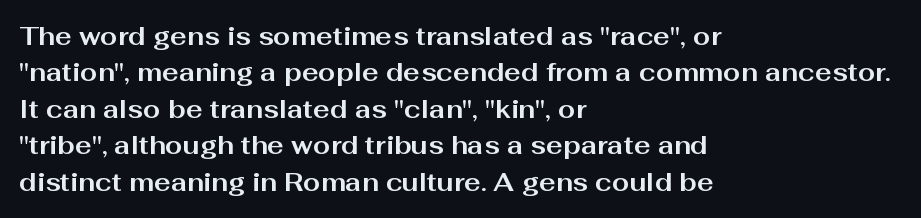
Q: Is the text bold? A: Yes.
Q: Is the text italic (slanted)? A: No, it is upright.
Q: Is the text underlined? A: No.
Q: How is the paragraph aligned? A: Left-aligned.
Q: Is the spacing between letters normal or unusually wide? A: Normal.
Q: Is the spacing between lines tight, normal or loose? A: Normal.
